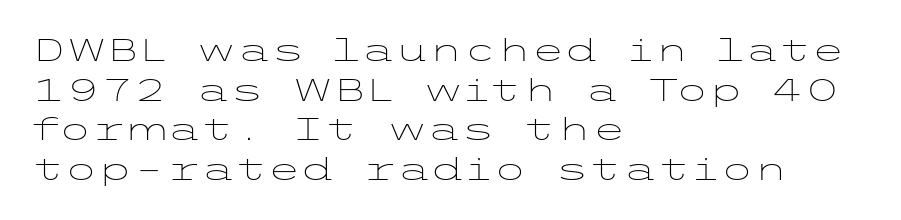
Q: Is the text bold? A: No.
Q: Is the text italic (slanted)? A: No, it is upright.
Q: Is the typeface a serif or a sans-serif typeface? A: Sans-serif.
Q: Is the text underlined? A: No.
Q: How is the paragraph aligned? A: Left-aligned.
Q: Is the spacing between letters normal or unusually wide? A: Normal.
Q: Is the spacing between lines tight, normal or loose? A: Normal.
Q: Width (condensed, normal, or wide)? A: Wide.
Q: Stroke contrast? A: Low.
Q: x-height? A: Medium.
